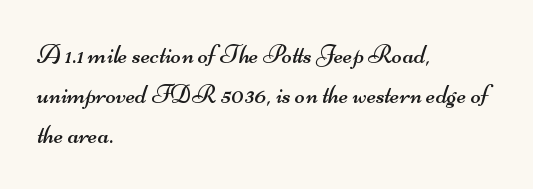
Q: Is the text bold? A: No.
Q: Is the text underlined? A: No.
Q: How is the paragraph aligned? A: Left-aligned.
Q: Is the spacing between letters normal or unusually wide? A: Normal.
Q: Is the spacing between lines tight, normal or loose? A: Normal.
